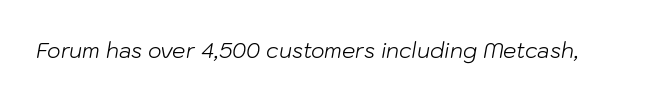
Honestly, the letter spacing is just normal — you wouldn't notice it. The specimen reads as italic at a glance. On a weight scale, this lands at 450 or below. The zone under the glyphs is completely vacant.
